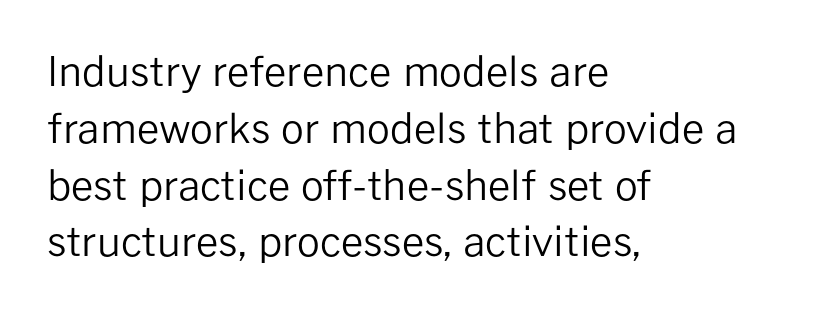
Q: Is the text bold? A: No.
Q: Is the text italic (slanted)? A: No, it is upright.
Q: Is the typeface a serif or a sans-serif typeface? A: Sans-serif.
Q: Is the text underlined? A: No.
Q: How is the paragraph aligned? A: Left-aligned.
Q: Is the spacing between letters normal or unusually wide? A: Normal.
Q: Is the spacing between lines tight, normal or loose? A: Normal.
Q: Width (condensed, normal, or wide)? A: Normal.
Q: Stroke contrast? A: Low.
Q: x-height? A: Medium.
Q: Monospaced? A: No.
